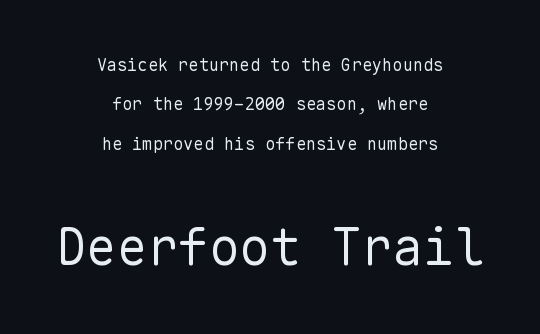
{"serif": "no", "italic": "no", "bold": "no", "weight": "regular", "width": "normal", "stroke_contrast": "low", "x_height": "medium", "monospaced": "yes", "underline": "no", "align": "center", "line_spacing": "loose", "line_spacing_ratio": 2.31, "letter_spacing": "normal", "letter_spacing_em": 0.0, "larger_block": "second", "size_ratio": 3.0, "glyph_px": 51}
